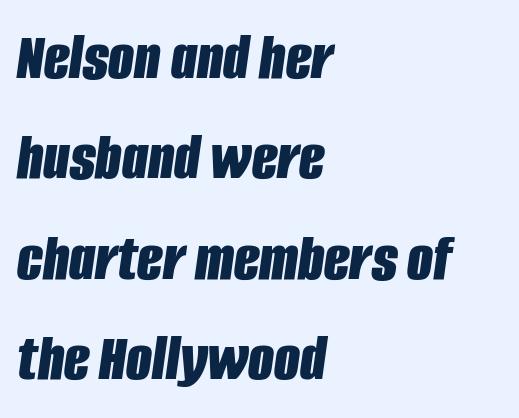
The typesetting leans heavy: a genuine bold. The axis of the letterforms is tilted away from vertical. Just letters on the line, the space beneath them empty. Notice how the passage keeps a crisp vertical edge on the left only. Students, note that the glyphs here touch the page at normal intervals.
